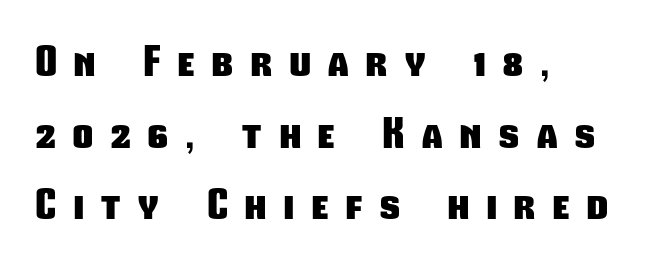
Looks like regular typesetting: each glyph gets only the width it needs. The letters are bold, with thick, heavy strokes. Bare-footed words on every line. The compositor pushed each line to the left boundary. Observe the wide spacing: letters keep a clear distance from each other.
